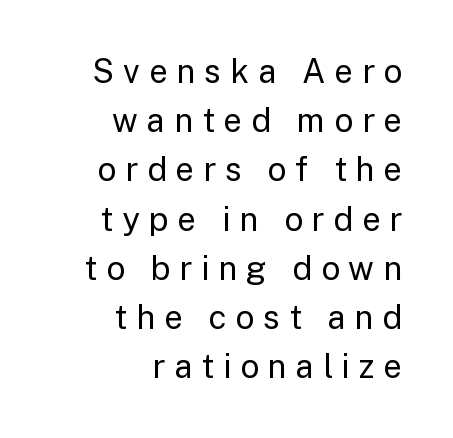
Interline gaps are of average width in this sample. The font sits on the lighter half of the weight spectrum, regular included. The type family on display is of the sans-serif kind. The tracking jumps out immediately: characters are airy and widely separated.
